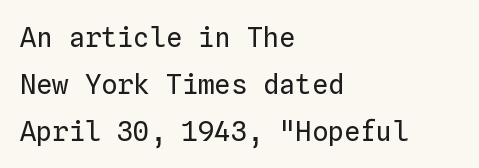
{"italic": "no", "bold": "no", "underline": "no", "align": "left", "line_spacing_ratio": 1.74, "letter_spacing": "normal", "letter_spacing_em": 0.0, "glyph_px": 27}
